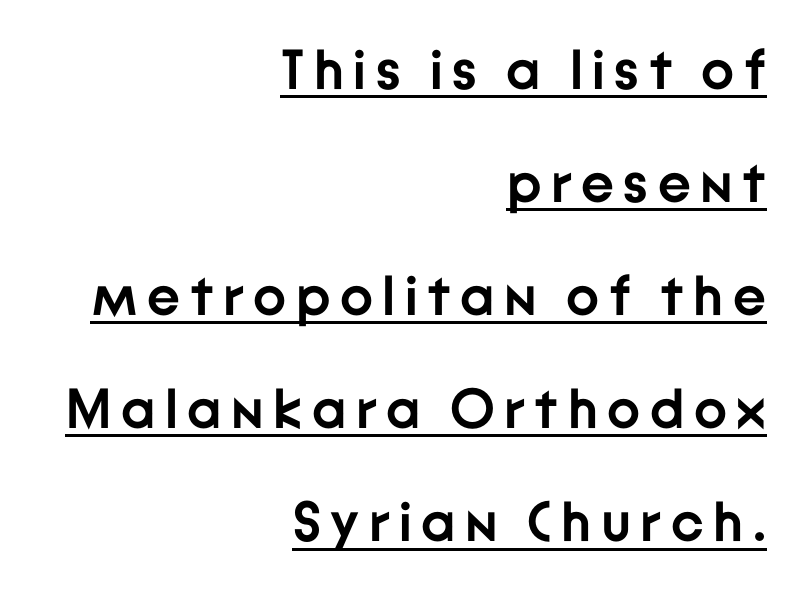
Q: Is the text bold? A: Yes.
Q: Is the text italic (slanted)? A: No, it is upright.
Q: Is the typeface a serif or a sans-serif typeface? A: Sans-serif.
Q: Is the text underlined? A: Yes.
Q: How is the paragraph aligned? A: Right-aligned.
Q: Is the spacing between lines tight, normal or loose? A: Loose.
Q: Width (condensed, normal, or wide)? A: Normal.
Q: Stroke contrast? A: Low.
Q: x-height? A: Medium.
Q: Monospaced? A: No.
